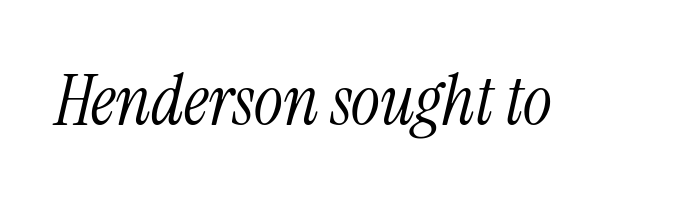
Q: Is the text bold? A: No.
Q: Is the text italic (slanted)? A: Yes, it leans right by about 13 degrees.
Q: Is the typeface a serif or a sans-serif typeface? A: Serif.
Q: Is the text underlined? A: No.
Q: Is the spacing between letters normal or unusually wide? A: Normal.
Q: Width (condensed, normal, or wide)? A: Condensed.
Q: Stroke contrast? A: Medium.
Q: x-height? A: Medium.
Q: Monospaced? A: No.
